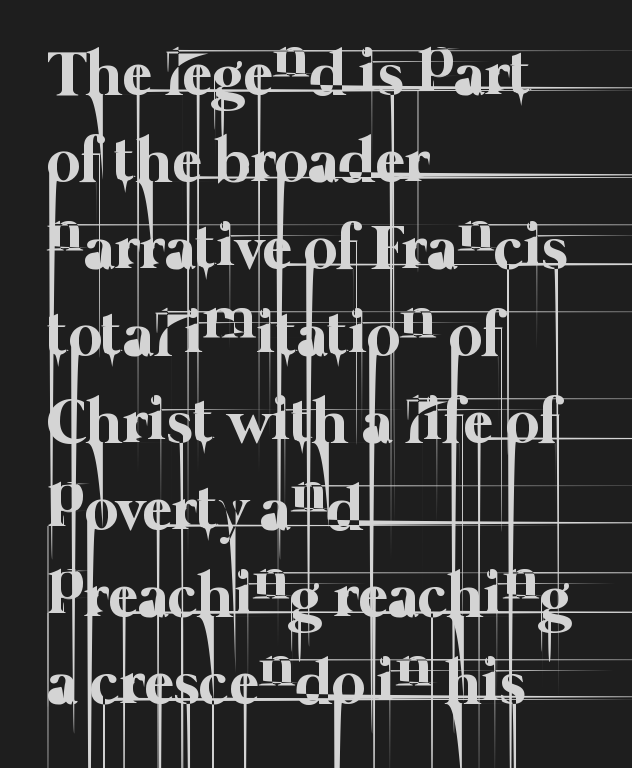
The image shows 64 px thin type; set left-aligned, normal line spacing (1.36x), normal letter spacing, not underlined; low stroke contrast and a medium x-height.
